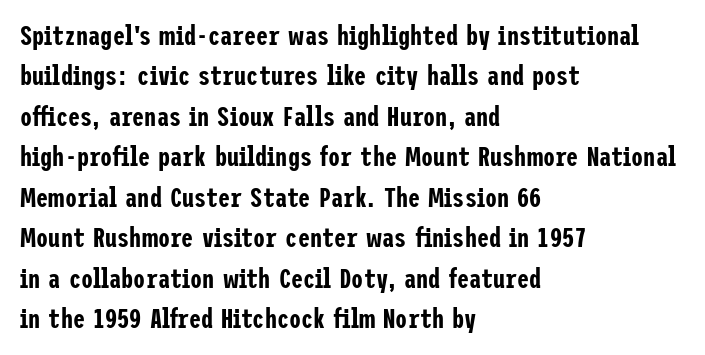
{"italic": "no", "underline": "no", "align": "left", "line_spacing": "normal", "line_spacing_ratio": 1.5, "letter_spacing": "normal", "letter_spacing_em": 0.0, "glyph_px": 27}
